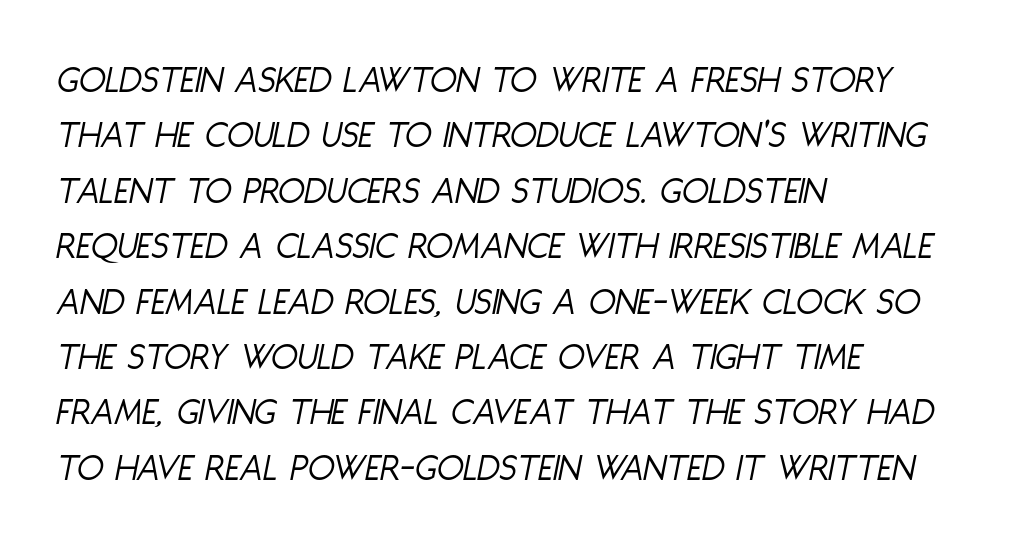
Q: Is the text bold? A: No.
Q: Is the text italic (slanted)? A: Yes, it leans right by about 11 degrees.
Q: Is the text underlined? A: No.
Q: How is the paragraph aligned? A: Left-aligned.
Q: Is the spacing between letters normal or unusually wide? A: Normal.
Q: Is the spacing between lines tight, normal or loose? A: Normal.
Q: Width (condensed, normal, or wide)? A: Condensed.
Q: Stroke contrast? A: Low.
Q: x-height? A: Large.
Q: Monospaced? A: No.
